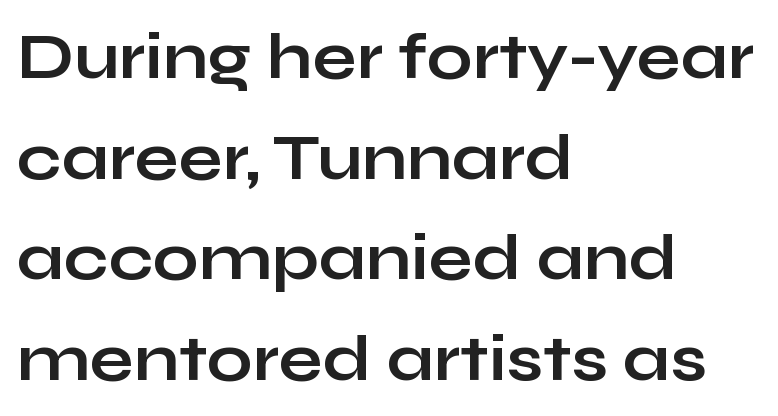
A dark, heavy texture on the line: the type is bold. These lines stack with their left ends in a neat column. Caption: standard tracking, unaltered. This sample keeps an unexceptional amount of space between lines.
